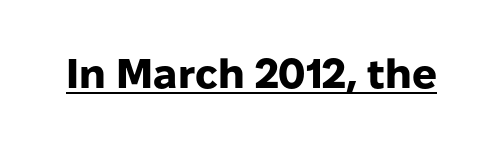
The image shows 41 px heavy sans-serif type, upright; set normal letter spacing, underlined; low stroke contrast and a medium x-height.
